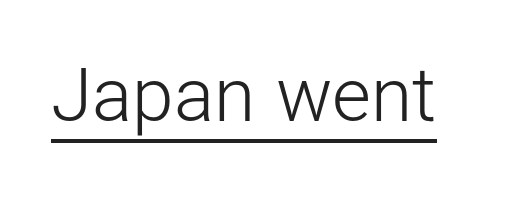
{"serif": "no", "italic": "no", "bold": "no", "weight": "light", "width": "normal", "stroke_contrast": "low", "x_height": "medium", "monospaced": "no", "underline": "yes", "letter_spacing": "normal", "letter_spacing_em": 0.0, "glyph_px": 75}
